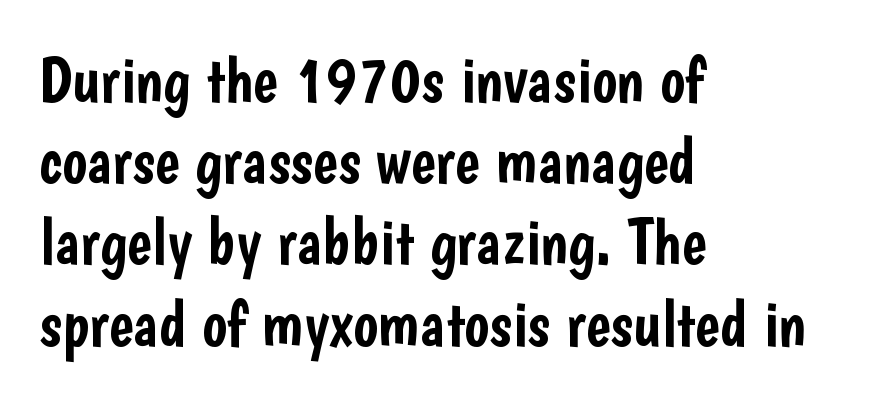
Q: Is the text italic (slanted)? A: No, it is upright.
Q: Is the typeface a serif or a sans-serif typeface? A: Sans-serif.
Q: Is the text underlined? A: No.
Q: How is the paragraph aligned? A: Left-aligned.
Q: Is the spacing between letters normal or unusually wide? A: Normal.
Q: Width (condensed, normal, or wide)? A: Condensed.
Q: Stroke contrast? A: Low.
Q: x-height? A: Medium.
Q: Monospaced? A: No.
